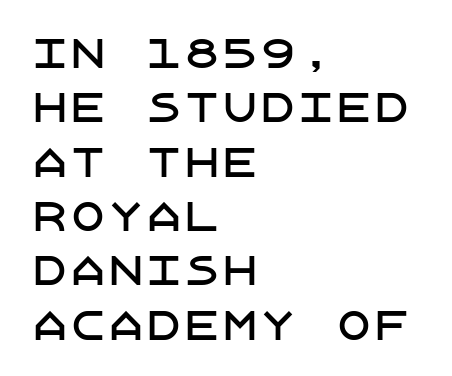
Q: Is the text italic (slanted)? A: No, it is upright.
Q: Is the typeface a serif or a sans-serif typeface? A: Sans-serif.
Q: Is the text underlined? A: No.
Q: How is the paragraph aligned? A: Left-aligned.
Q: Is the spacing between letters normal or unusually wide? A: Normal.
Q: Is the spacing between lines tight, normal or loose? A: Normal.
Q: Width (condensed, normal, or wide)? A: Normal.
Q: Stroke contrast? A: Low.
Q: x-height? A: Large.
